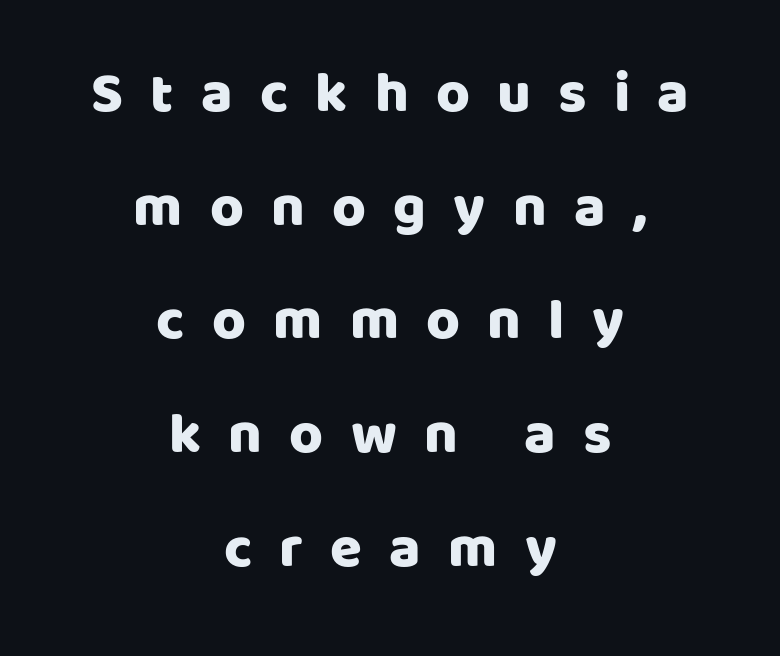
The image shows 58 px sans-serif type, upright; set centered, loose line spacing (1.96x), unusually wide letter spacing (+0.47 em), not underlined; low stroke contrast and a large x-height.
